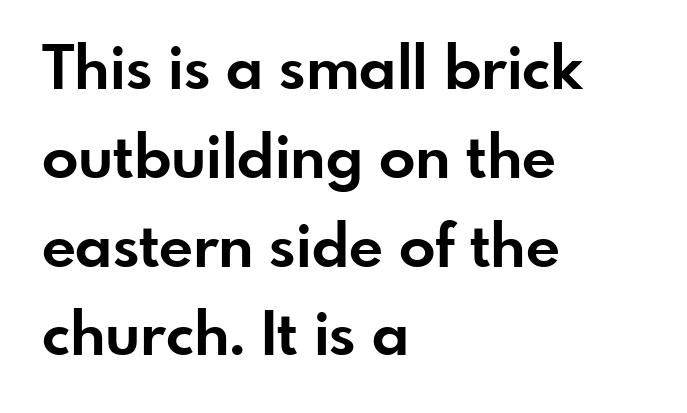
{"serif": "no", "italic": "no", "bold": "yes", "weight": "bold", "width": "normal", "stroke_contrast": "low", "x_height": "small", "monospaced": "no", "underline": "no", "align": "left", "line_spacing": "normal", "line_spacing_ratio": 1.48, "letter_spacing": "normal", "letter_spacing_em": 0.0, "glyph_px": 60}
